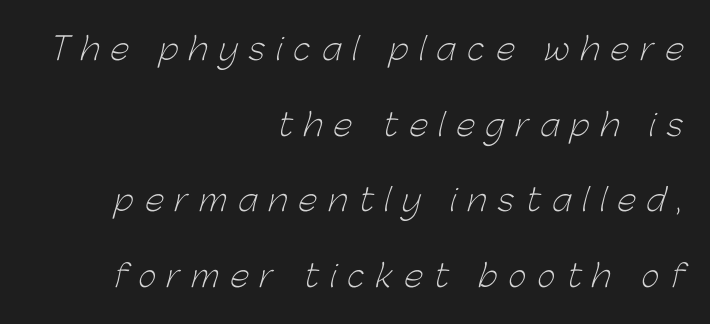
Looks like regular typesetting: each glyph gets only the width it needs. This sample uses a sans-serif face. The face used here is rendered with a markedly widened letterfit. Every row of glyphs terminates at an identical x-position on the right.
